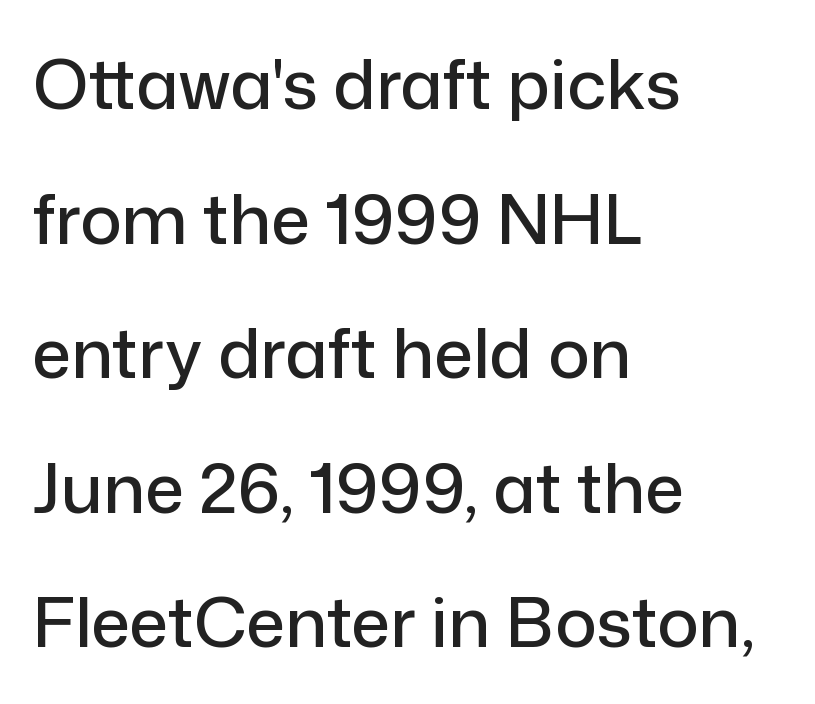
{"serif": "no", "italic": "no", "width": "normal", "stroke_contrast": "low", "x_height": "medium", "monospaced": "no", "underline": "no", "align": "left", "line_spacing": "loose", "line_spacing_ratio": 1.95, "letter_spacing": "normal", "letter_spacing_em": 0.0, "glyph_px": 69}
